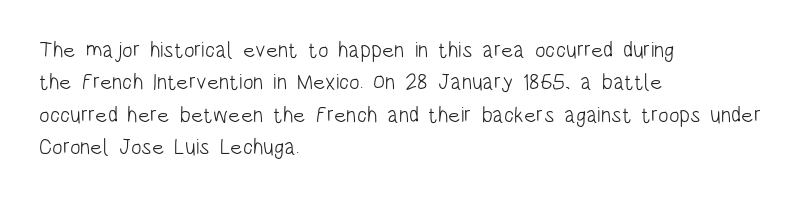
The image shows 22 px text type, upright; set left-aligned, normal line spacing (1.47x), normal letter spacing, not underlined.
